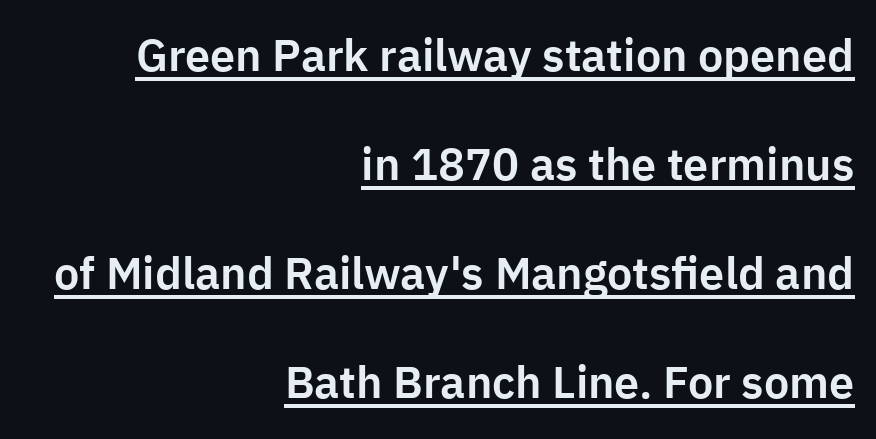
Nothing sits at the stroke ends, so this counts as sans-serif. Does the copy run flush right? Yes — the right margin is perfectly even. The passage shown is underscored from start to finish. In terms of letterspacing, this is plain default setting. This is roman type, the default non-slanted kind.
